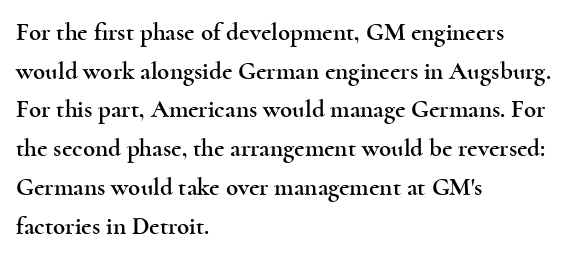
{"italic": "no", "underline": "no", "align": "left", "line_spacing": "normal", "line_spacing_ratio": 1.55, "letter_spacing": "normal", "letter_spacing_em": 0.0, "glyph_px": 25}
